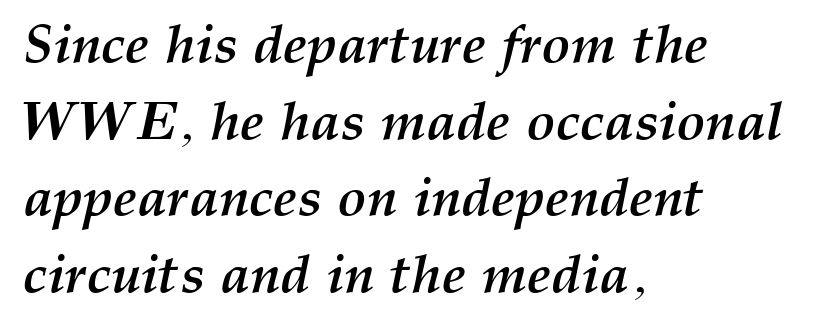
{"italic": "yes", "lean": "right", "slant_degrees": 12, "bold": "yes", "weight": "semibold", "width": "normal", "stroke_contrast": "medium", "x_height": "medium", "monospaced": "no", "underline": "no", "align": "left", "line_spacing": "normal", "line_spacing_ratio": 1.42, "letter_spacing": "normal", "letter_spacing_em": 0.0, "glyph_px": 54}
